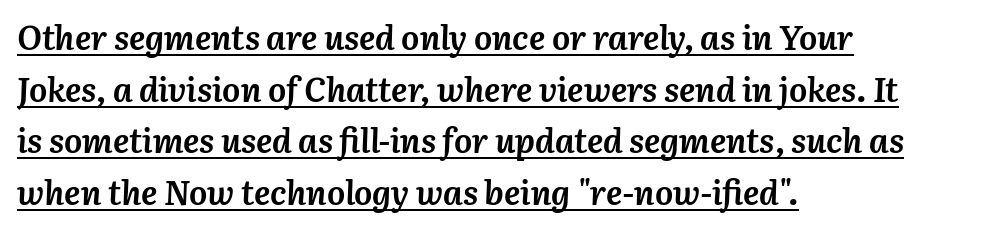
The image shows 34 px semibold type, italic (leaning right); set left-aligned, normal line spacing (1.52x), normal letter spacing, underlined; medium stroke contrast and a medium x-height.
